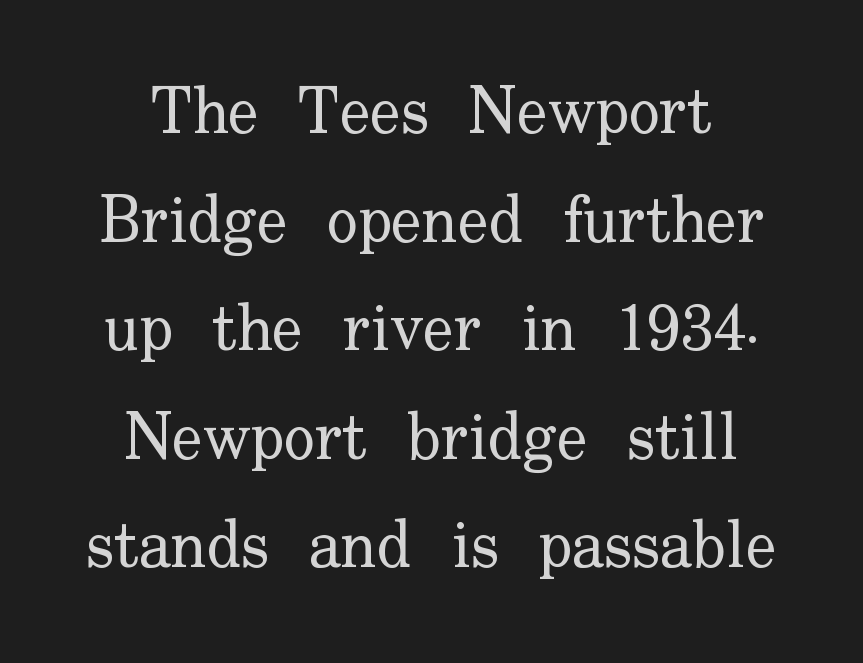
The image shows 65 px regular-weight serif type, upright; set centered, normal line spacing (1.67x), normal letter spacing, not underlined; low stroke contrast and a small x-height.
